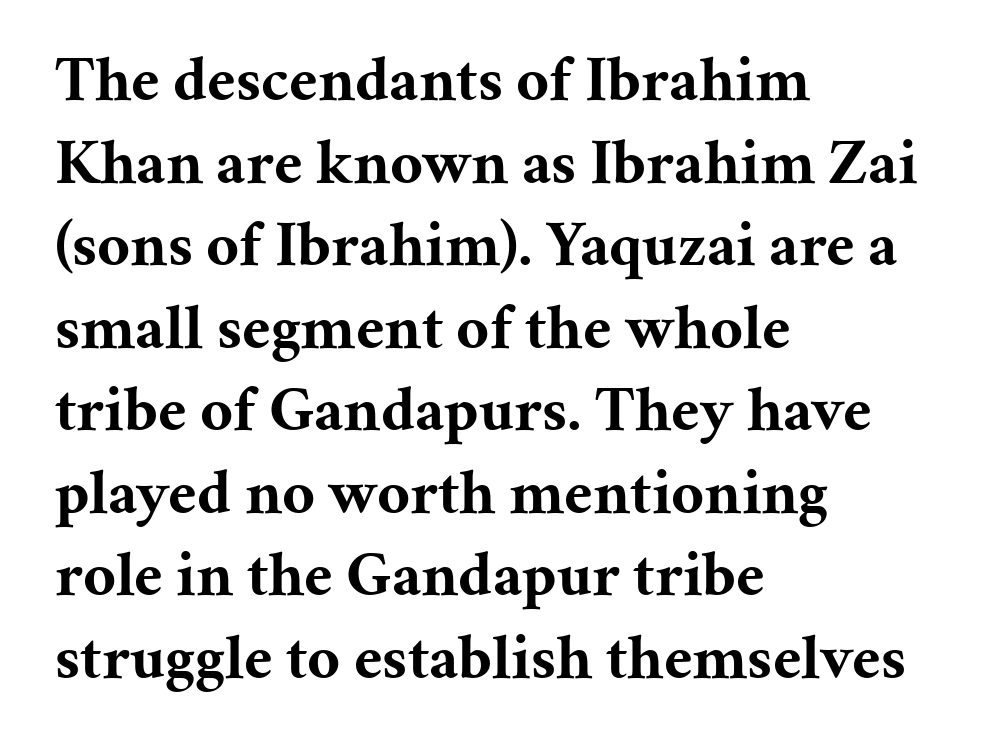
Q: Is the text bold? A: Yes.
Q: Is the text italic (slanted)? A: No, it is upright.
Q: Is the typeface a serif or a sans-serif typeface? A: Serif.
Q: Is the text underlined? A: No.
Q: How is the paragraph aligned? A: Left-aligned.
Q: Is the spacing between letters normal or unusually wide? A: Normal.
Q: Is the spacing between lines tight, normal or loose? A: Normal.
Q: Width (condensed, normal, or wide)? A: Normal.
Q: Stroke contrast? A: Medium.
Q: x-height? A: Medium.
Q: Monospaced? A: No.
